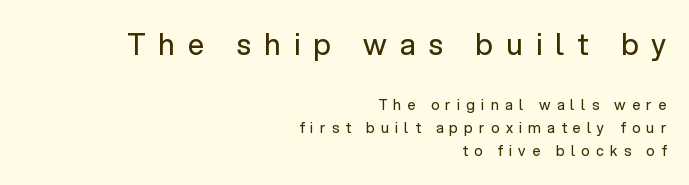
{"serif": "no", "italic": "no", "bold": "no", "weight": "regular", "width": "normal", "stroke_contrast": "low", "x_height": "medium", "monospaced": "no", "underline": "no", "align": "right", "line_spacing": "normal", "line_spacing_ratio": 1.65, "letter_spacing": "wide", "letter_spacing_em": 0.46, "larger_block": "first", "size_ratio": 2.07, "glyph_px": 29}
